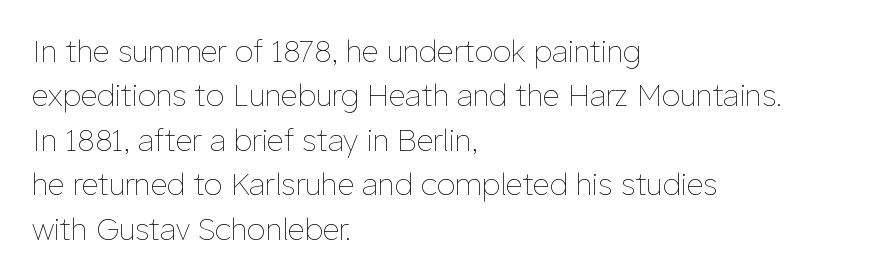
{"italic": "no", "bold": "no", "weight": "thin", "width": "normal", "stroke_contrast": "low", "x_height": "medium", "monospaced": "no", "underline": "no", "align": "left", "line_spacing": "normal", "line_spacing_ratio": 1.48, "letter_spacing": "normal", "letter_spacing_em": 0.0, "glyph_px": 30}
